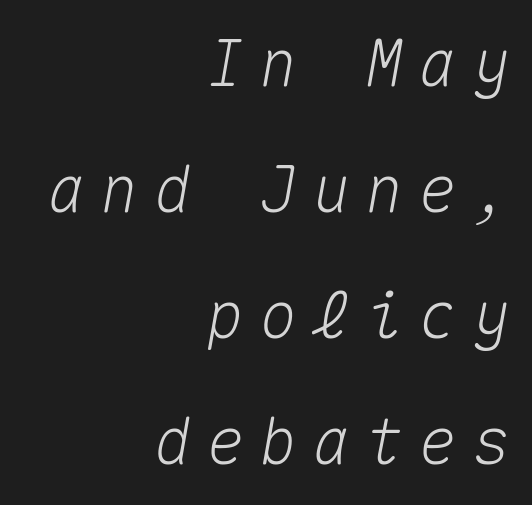
The specimen reads as italic at a glance. These lines are rendered in a fixed-pitch font. Check the space under the baseline: it is left empty. A student would call this right alignment; a typographer would say flush right, rag left.
